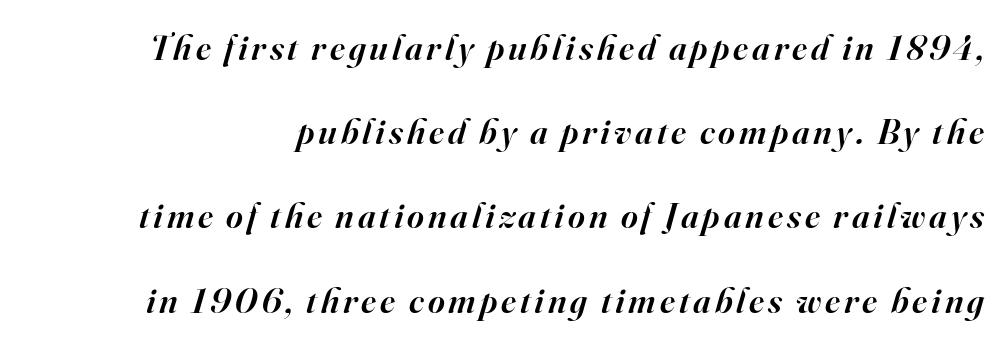
Q: Is the text bold? A: Semi-bold.
Q: Is the text italic (slanted)? A: Yes, it leans right by about 16 degrees.
Q: Is the typeface a serif or a sans-serif typeface? A: Serif.
Q: Is the text underlined? A: No.
Q: Is the spacing between lines tight, normal or loose? A: Loose.
Q: Width (condensed, normal, or wide)? A: Normal.
Q: Stroke contrast? A: High.
Q: x-height? A: Small.
Q: Monospaced? A: No.
